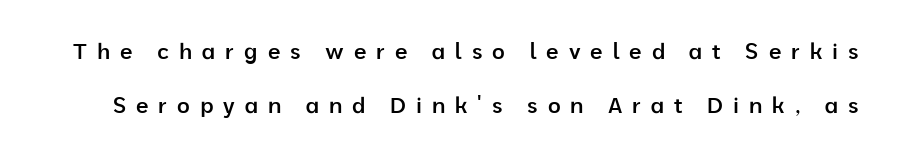
The image shows 22 px text type, upright; set loose line spacing (2.46x), unusually wide letter spacing (+0.45 em), not underlined.
